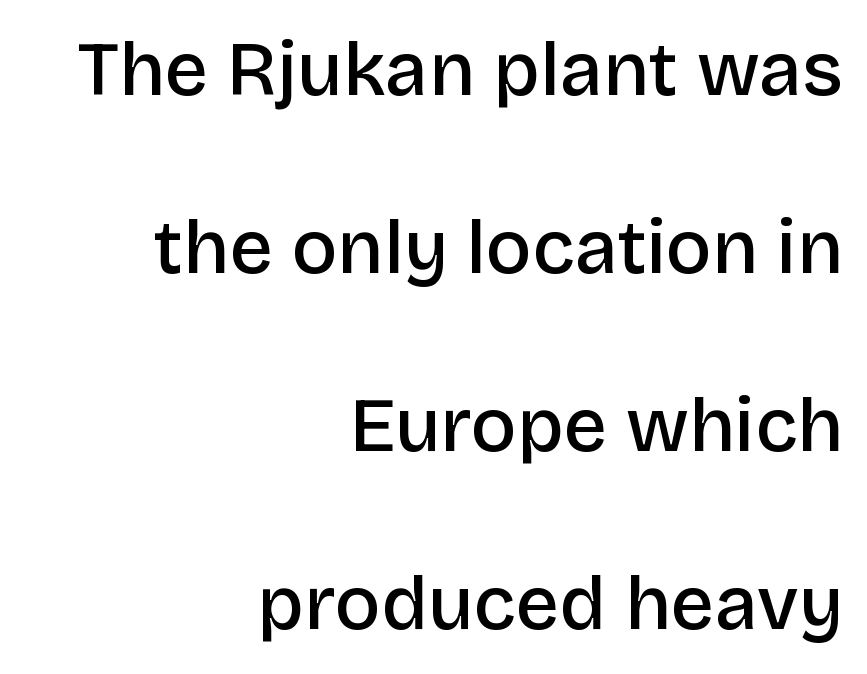
Q: Is the text bold? A: Semi-bold.
Q: Is the text italic (slanted)? A: No, it is upright.
Q: Is the typeface a serif or a sans-serif typeface? A: Sans-serif.
Q: Is the text underlined? A: No.
Q: How is the paragraph aligned? A: Right-aligned.
Q: Is the spacing between letters normal or unusually wide? A: Normal.
Q: Is the spacing between lines tight, normal or loose? A: Loose.
Q: Width (condensed, normal, or wide)? A: Normal.
Q: Stroke contrast? A: Low.
Q: x-height? A: Large.
Q: Monospaced? A: No.
